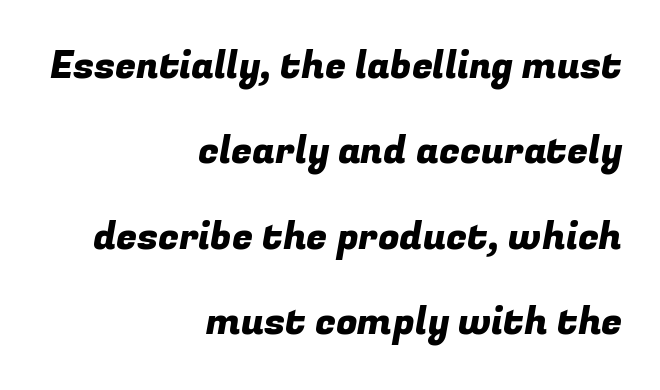
Q: Is the typeface a serif or a sans-serif typeface? A: Sans-serif.
Q: Is the text underlined? A: No.
Q: How is the paragraph aligned? A: Right-aligned.
Q: Is the spacing between letters normal or unusually wide? A: Normal.
Q: Is the spacing between lines tight, normal or loose? A: Loose.
Q: Width (condensed, normal, or wide)? A: Normal.
Q: Stroke contrast? A: Low.
Q: x-height? A: Medium.
Q: Monospaced? A: No.
